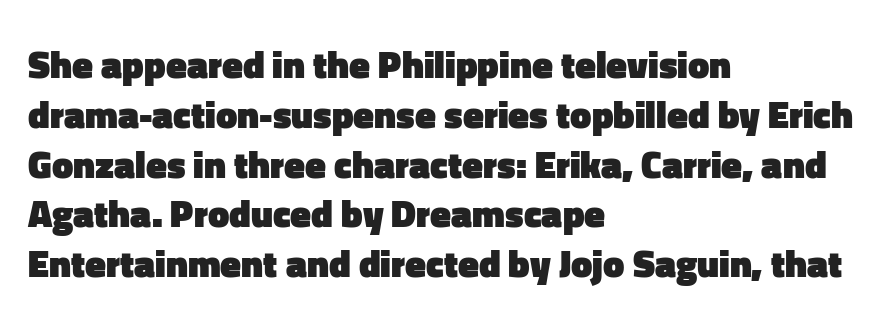
{"serif": "no", "italic": "no", "bold": "yes", "weight": "heavy", "width": "normal", "stroke_contrast": "low", "x_height": "medium", "monospaced": "no", "underline": "no", "align": "left", "line_spacing": "normal", "line_spacing_ratio": 1.31, "letter_spacing": "normal", "letter_spacing_em": 0.0, "glyph_px": 38}
